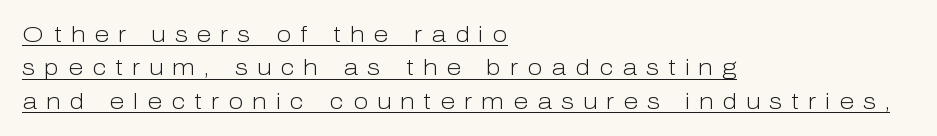
The image shows 22 px text type, upright; set left-aligned, normal line spacing (1.52x), unusually wide letter spacing (+0.41 em), underlined.
